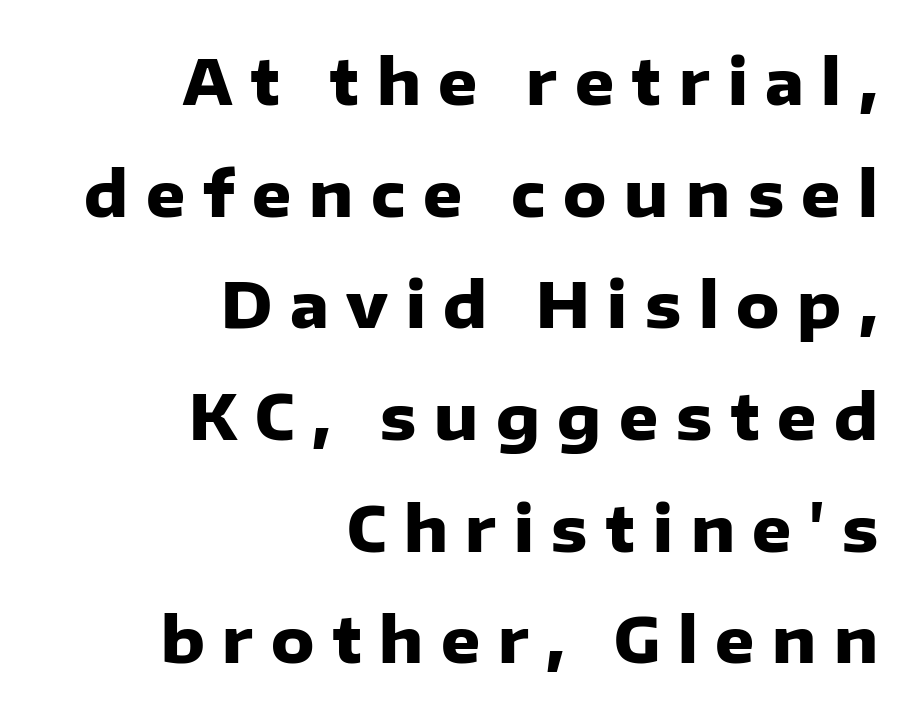
The image shows 61 px heavy sans-serif type, upright; set right-aligned, line spacing 1.83x, unusually wide letter spacing (+0.29 em), not underlined; low stroke contrast and a medium x-height.
